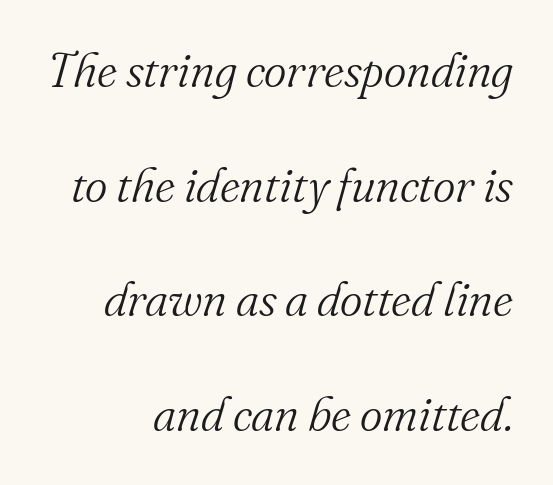
{"serif": "yes", "italic": "yes", "lean": "right", "slant_degrees": 16, "bold": "no", "weight": "light", "width": "normal", "stroke_contrast": "medium", "x_height": "small", "monospaced": "no", "underline": "no", "align": "right", "line_spacing": "loose", "line_spacing_ratio": 2.39, "letter_spacing": "normal", "letter_spacing_em": 0.0, "glyph_px": 48}
